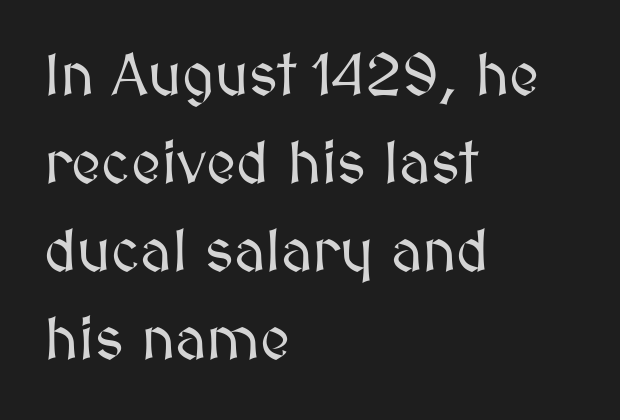
The image shows 59 px text type, upright; set left-aligned, normal line spacing (1.49x), normal letter spacing, not underlined; medium stroke contrast and a medium x-height.
